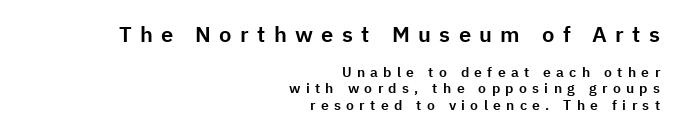
You get the large type first, then a drop to smaller type. This sample is right-justified, so line beginnings fall wherever the words allow. Loose tracking; the words dissolve into strings of separated letters. Has an underline been added? It has not. Do the letters lean? They stand straight.
